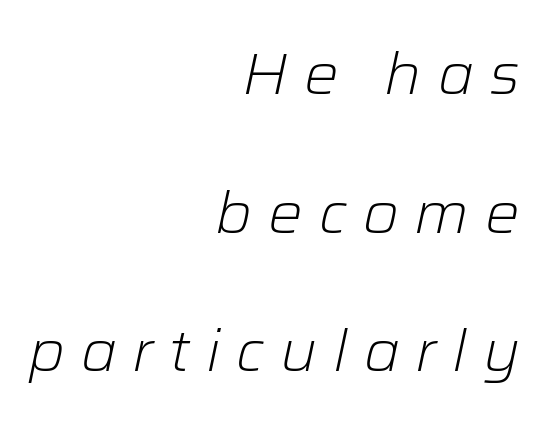
Q: Is the text bold? A: No.
Q: Is the text italic (slanted)? A: Yes, it leans right by about 12 degrees.
Q: Is the text underlined? A: No.
Q: How is the paragraph aligned? A: Right-aligned.
Q: Is the spacing between letters normal or unusually wide? A: Unusually wide.
Q: Is the spacing between lines tight, normal or loose? A: Loose.
Q: Width (condensed, normal, or wide)? A: Normal.
Q: Stroke contrast? A: Low.
Q: x-height? A: Medium.
Q: Monospaced? A: No.
